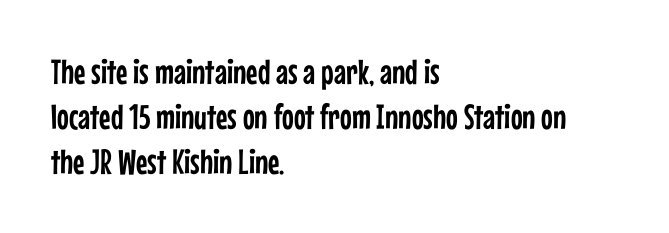
Check under the words: just untouched page. The letters carry no serifs — their stems end cleanly without finishing strokes. A student would call this left alignment; a typographer would say flush left, rag right. Does the lettering tilt? It doesn't — this is upright. Nobody touched the tracking dial on this one. The letters advance in unequal steps, a hallmark of proportional type.
